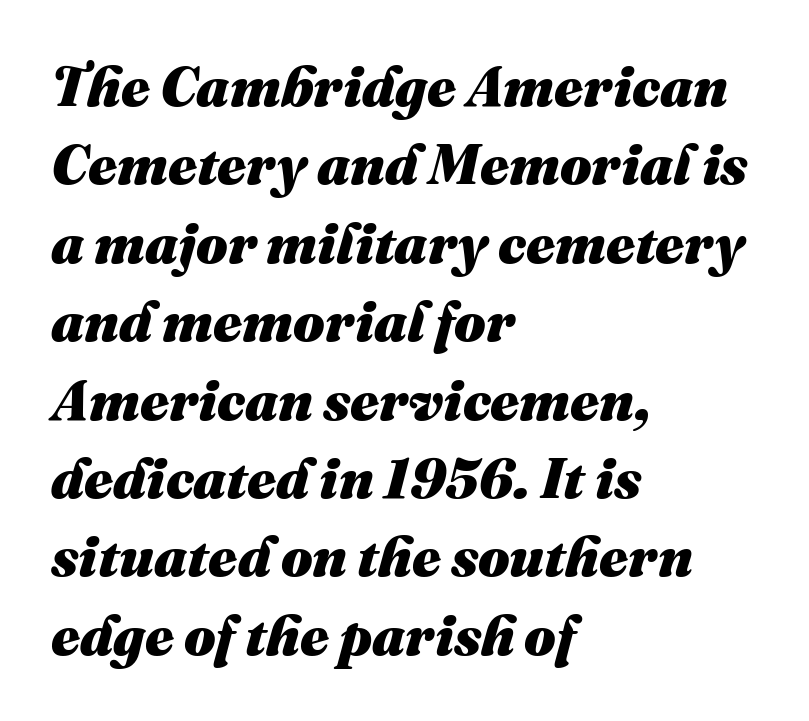
The image shows 56 px heavy type, italic (leaning right); set left-aligned, normal line spacing (1.4x), normal letter spacing, not underlined; medium stroke contrast and a medium x-height.
